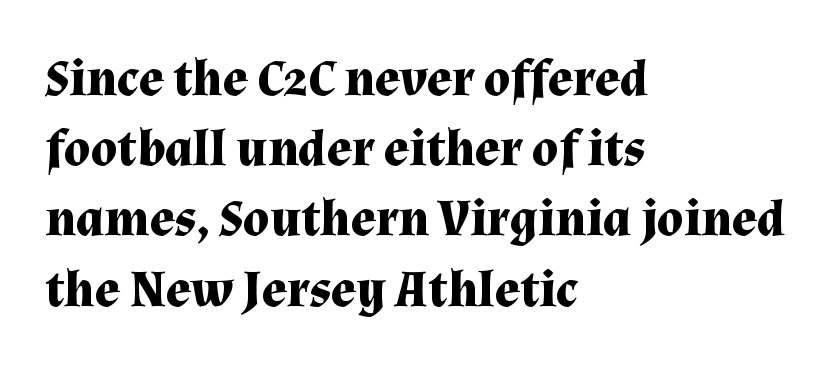
{"serif": "yes", "italic": "no", "bold": "yes", "weight": "bold", "width": "normal", "stroke_contrast": "medium", "x_height": "medium", "monospaced": "no", "underline": "no", "align": "left", "line_spacing": "normal", "line_spacing_ratio": 1.35, "letter_spacing": "normal", "letter_spacing_em": 0.0, "glyph_px": 52}
